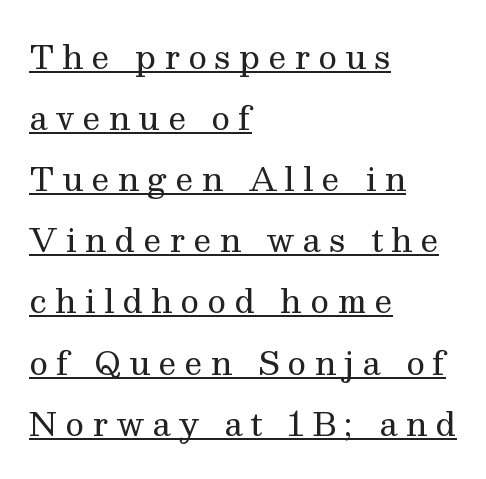
The image shows 32 px regular-weight serif type, upright; set left-aligned, loose line spacing (1.91x), unusually wide letter spacing (+0.25 em), underlined; medium stroke contrast and a medium x-height.
